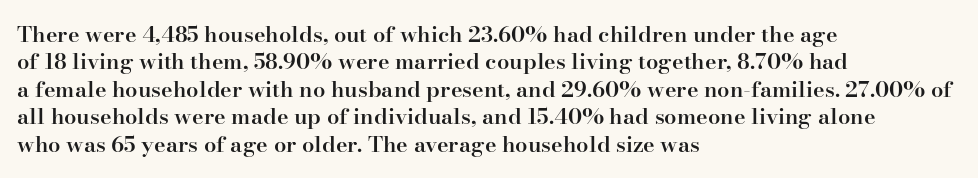
Horizontal bands of white between lines are of average thickness. The rendering keeps characters at their native spacing. The rendering anchors every line to the left-hand side. The type sits square on the baseline with zero lean.
